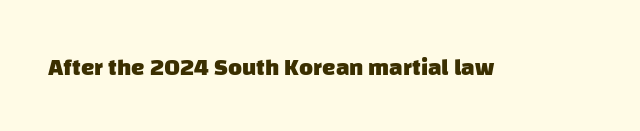
{"bold": "yes", "underline": "no", "letter_spacing": "normal", "letter_spacing_em": 0.0, "glyph_px": 24}
